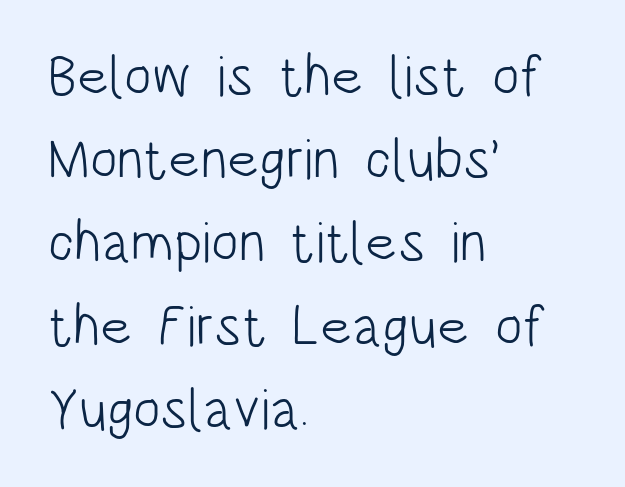
Clear beneath every line of the passage. Bold? No — there's no thickening of the strokes. The characters display no serif detailing; their extremities are plain. Compared with typical paragraphs, the rows here are spaced about the same. You could call the tracking neutral — neither tight nor loose. Horizontally, the lines are justified to the leading edge only.
